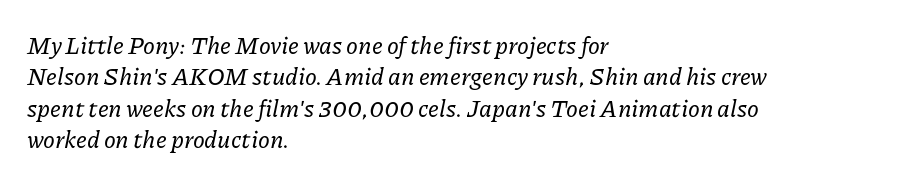
Characters follow at the spacing the type designer built in. Only glyphs here, with clear space below each row. If you measured baseline to baseline, you'd find a middling distance. Looking at the ascenders, they clearly lean.
